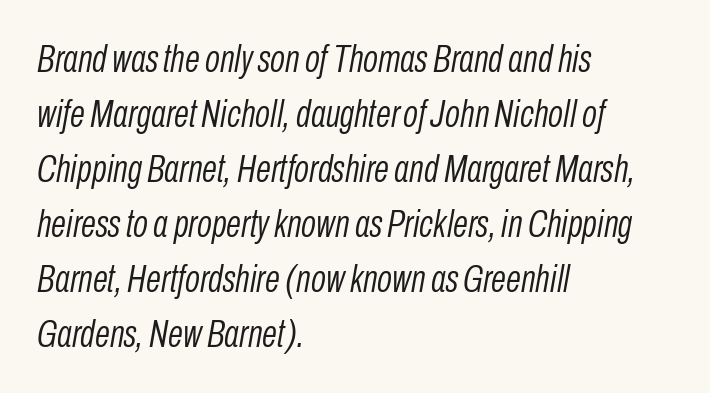
The image shows 39 px light, condensed type, italic (leaning right); set left-aligned, normal line spacing (1.41x), normal letter spacing, not underlined; low stroke contrast and a medium x-height.
